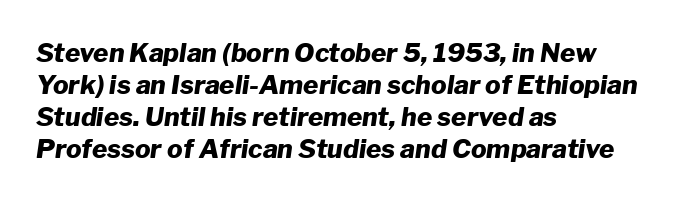
{"italic": "yes", "lean": "right", "slant_degrees": 8, "bold": "yes", "underline": "no", "align": "left", "line_spacing_ratio": 1.23, "letter_spacing": "normal", "letter_spacing_em": 0.0, "glyph_px": 26}
